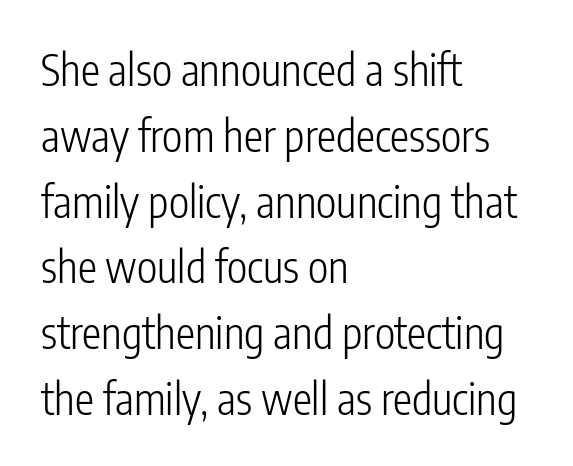
{"serif": "no", "italic": "no", "bold": "no", "weight": "light", "width": "condensed", "stroke_contrast": "low", "x_height": "medium", "monospaced": "no", "underline": "no", "align": "left", "line_spacing": "normal", "line_spacing_ratio": 1.53, "letter_spacing": "normal", "letter_spacing_em": 0.0, "glyph_px": 43}
